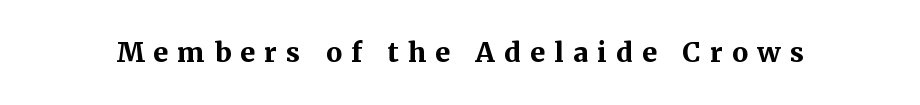
Q: Is the text bold? A: Yes.
Q: Is the text italic (slanted)? A: No, it is upright.
Q: Is the text underlined? A: No.
Q: Is the spacing between letters normal or unusually wide? A: Unusually wide.
